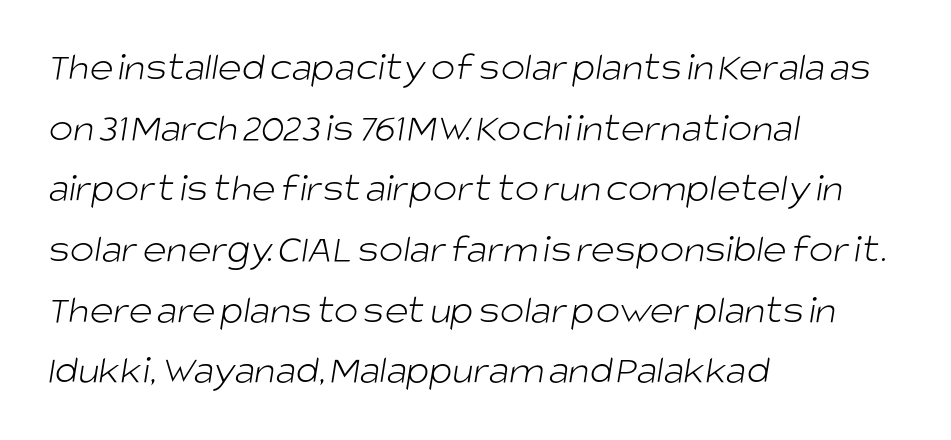
Q: Is the text bold? A: No.
Q: Is the typeface a serif or a sans-serif typeface? A: Sans-serif.
Q: Is the text underlined? A: No.
Q: How is the paragraph aligned? A: Left-aligned.
Q: Is the spacing between letters normal or unusually wide? A: Normal.
Q: Is the spacing between lines tight, normal or loose? A: Normal.
Q: Width (condensed, normal, or wide)? A: Normal.
Q: Stroke contrast? A: Low.
Q: x-height? A: Large.
Q: Monospaced? A: No.
